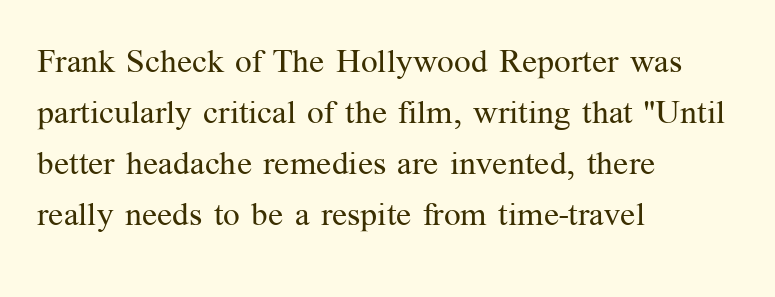
Q: Is the text bold? A: No.
Q: Is the text italic (slanted)? A: No, it is upright.
Q: Is the typeface a serif or a sans-serif typeface? A: Serif.
Q: Is the text underlined? A: No.
Q: How is the paragraph aligned? A: Left-aligned.
Q: Is the spacing between letters normal or unusually wide? A: Normal.
Q: Is the spacing between lines tight, normal or loose? A: Normal.
Q: Width (condensed, normal, or wide)? A: Normal.
Q: Stroke contrast? A: Medium.
Q: x-height? A: Medium.
Q: Monospaced? A: No.
